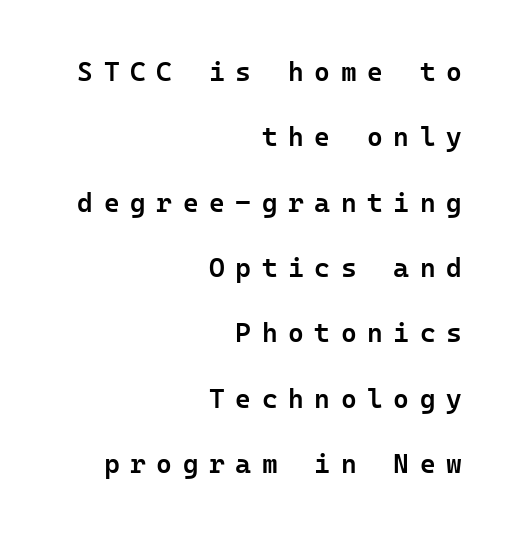
The image shows 27 px text type, upright; set right-aligned, loose line spacing (2.42x), unusually wide letter spacing (+0.39 em), not underlined.
